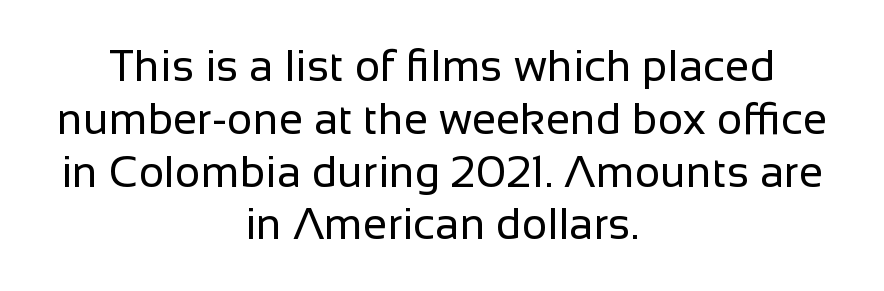
{"serif": "no", "italic": "no", "bold": "no", "weight": "regular", "width": "normal", "stroke_contrast": "low", "x_height": "medium", "monospaced": "no", "underline": "no", "align": "center", "line_spacing_ratio": 1.2, "letter_spacing": "normal", "letter_spacing_em": 0.0, "glyph_px": 44}
